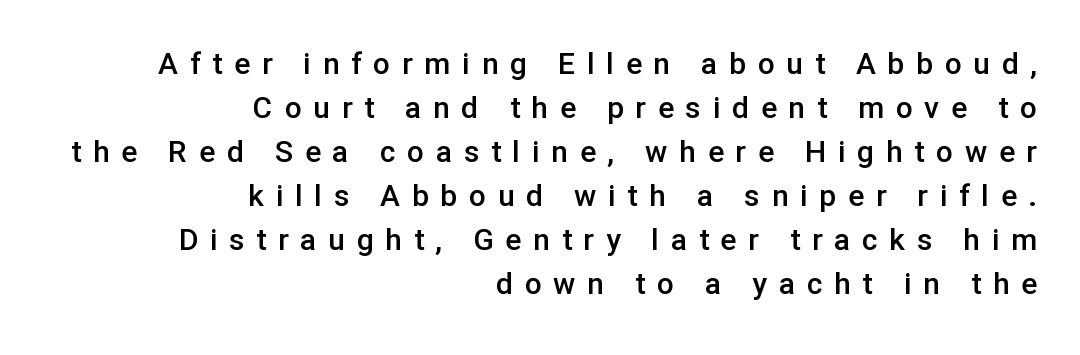
{"serif": "no", "italic": "no", "bold": "semi", "weight": "semibold", "width": "normal", "stroke_contrast": "low", "x_height": "medium", "monospaced": "no", "underline": "no", "align": "right", "line_spacing": "normal", "line_spacing_ratio": 1.47, "letter_spacing": "wide", "letter_spacing_em": 0.39, "glyph_px": 30}
